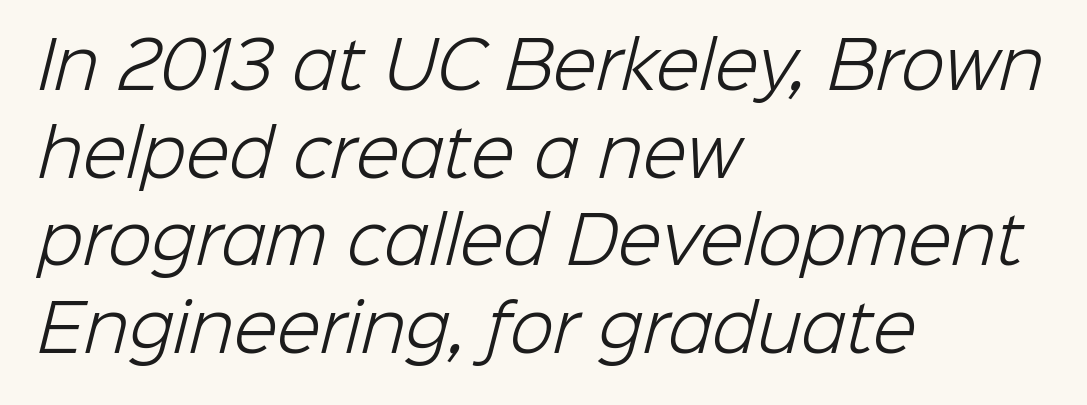
The image shows 64 px light sans-serif type; set left-aligned, normal line spacing (1.37x), normal letter spacing, not underlined; low stroke contrast and a medium x-height.
